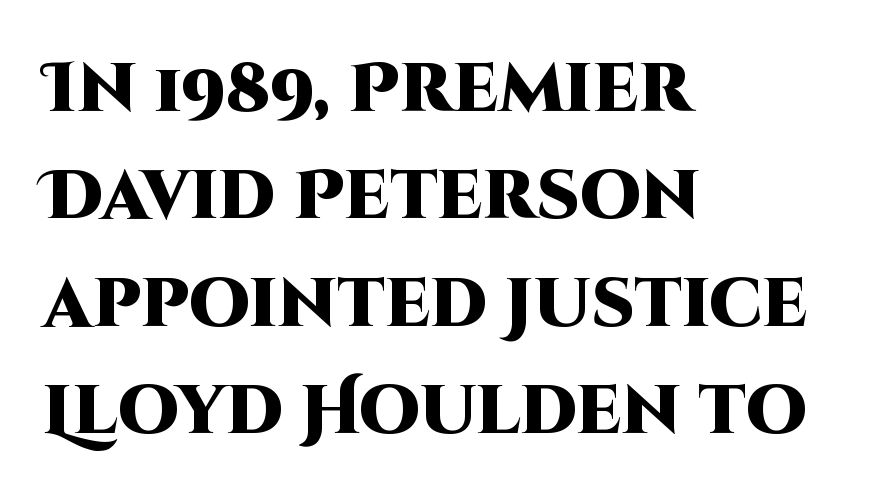
Interline gaps are of average width in this sample. How heavy is the stroke? Heavy — this is a bold. Descenders are the only things crossing below the line. The glyphs in this specimen are sans serif.
